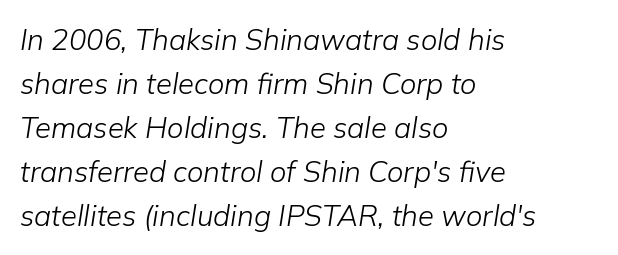
The image shows 29 px light type, italic (leaning right); set left-aligned, normal line spacing (1.52x), normal letter spacing, not underlined; low stroke contrast and a medium x-height.
